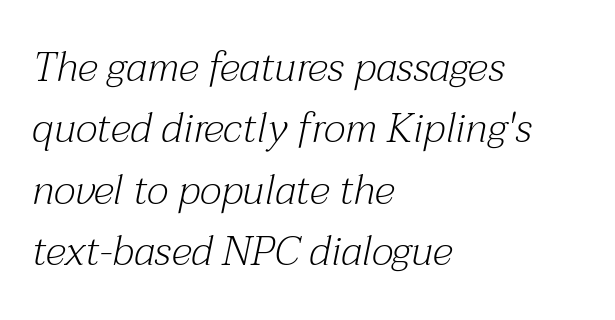
The image shows 41 px light serif type, italic (leaning right); set left-aligned, normal line spacing (1.5x), normal letter spacing, not underlined; medium stroke contrast and a medium x-height.
